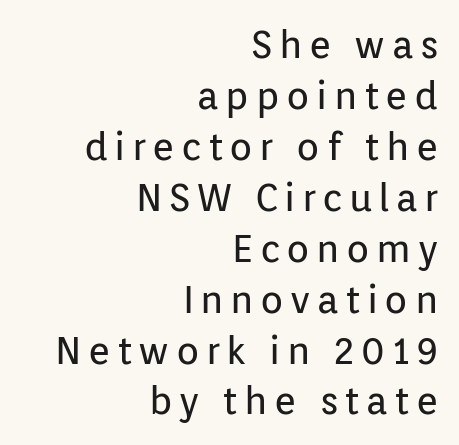
{"serif": "no", "italic": "no", "bold": "no", "weight": "regular", "width": "normal", "stroke_contrast": "low", "x_height": "medium", "monospaced": "no", "underline": "no", "align": "right", "line_spacing": "normal", "line_spacing_ratio": 1.34, "glyph_px": 38}
